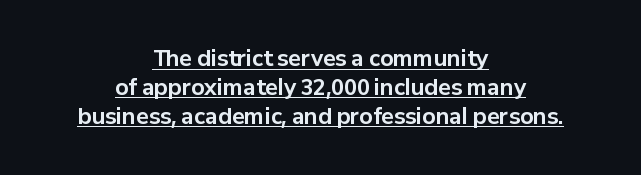
The image shows 21 px bold type, upright; set centered, normal line spacing (1.38x), normal letter spacing, underlined.
